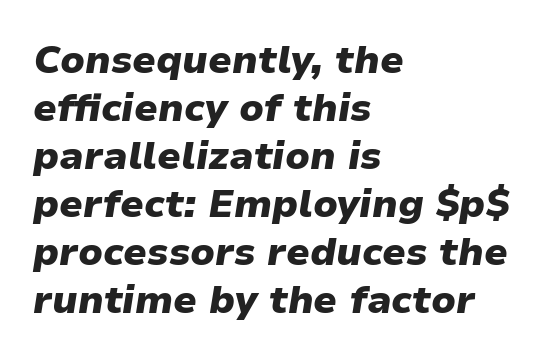
{"italic": "yes", "lean": "right", "slant_degrees": 9, "bold": "yes", "weight": "heavy", "width": "normal", "stroke_contrast": "low", "x_height": "medium", "monospaced": "no", "underline": "no", "align": "left", "line_spacing_ratio": 1.23, "letter_spacing": "normal", "letter_spacing_em": 0.0, "glyph_px": 39}
